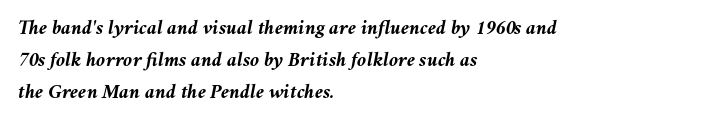
Q: Is the text bold? A: Yes.
Q: Is the text italic (slanted)? A: Yes, it leans right by about 11 degrees.
Q: Is the text underlined? A: No.
Q: How is the paragraph aligned? A: Left-aligned.
Q: Is the spacing between letters normal or unusually wide? A: Normal.
Q: Is the spacing between lines tight, normal or loose? A: Normal.
